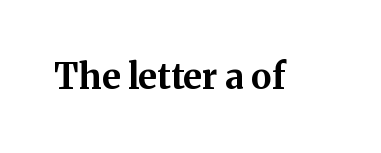
The letters advance in unequal steps, a hallmark of proportional type. This sample uses plain, unmodified letter spacing. Small tapered or slab feet sit at the stroke ends, so this counts as serif. Posture: vertical. Does the weight exceed regular? Yes, all the way to bold. The baseline area is clear.
